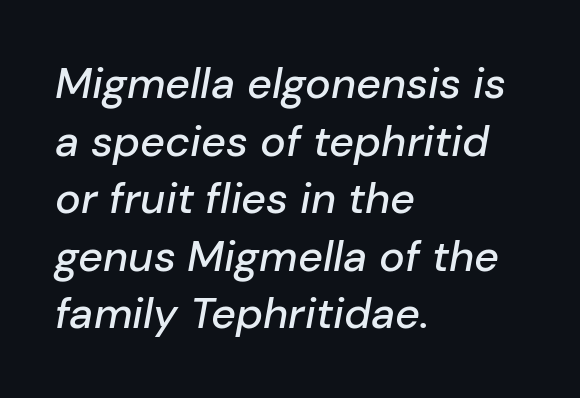
Each letter keeps its own natural width here, so spacing adapts to shape. Compared with typical body copy, the letter spacing here is the same. The passage shown is not underscored anywhere. Honestly, the row spacing looks completely unremarkable. Does the lettering tilt? It does — this is italic. A student would call this left alignment; a typographer would say flush left, rag right.
